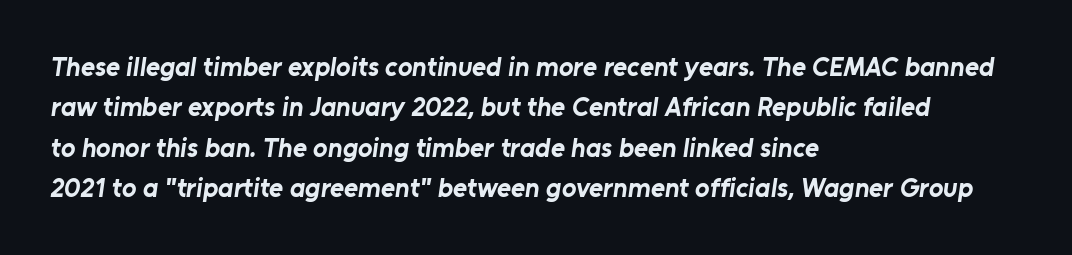
{"bold": "yes", "underline": "no", "align": "left", "line_spacing": "normal", "line_spacing_ratio": 1.5, "letter_spacing": "normal", "letter_spacing_em": 0.0, "glyph_px": 27}
